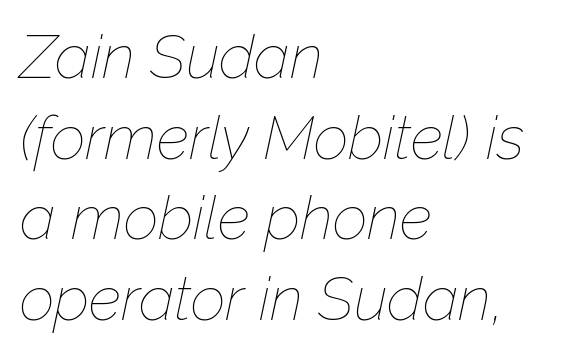
In CSS terms this would be text-align: left. Leading: standard. The string is rendered with underlining switched off. Spacing between characters is what you'd get straight out of the box.
